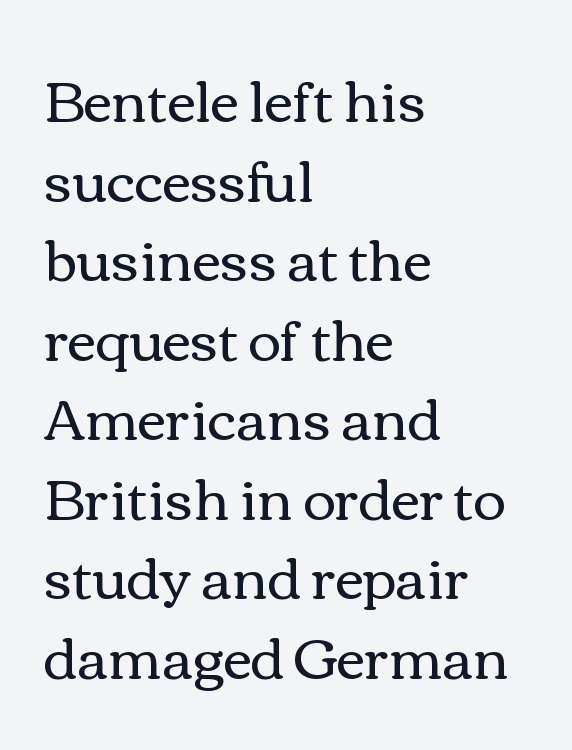
The characters are drawn with everyday or finer stroke widths. Posture: vertical. Does extra space separate the letters? No, they use regular spacing. Proportional: the letters do not fall into vertical columns. Horizontal alignment here is leftward, the default for most running prose.
